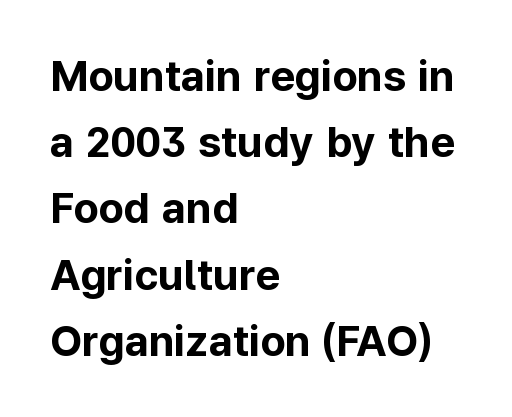
Q: Is the text bold? A: Yes.
Q: Is the text italic (slanted)? A: No, it is upright.
Q: Is the typeface a serif or a sans-serif typeface? A: Sans-serif.
Q: Is the text underlined? A: No.
Q: How is the paragraph aligned? A: Left-aligned.
Q: Is the spacing between letters normal or unusually wide? A: Normal.
Q: Is the spacing between lines tight, normal or loose? A: Normal.
Q: Width (condensed, normal, or wide)? A: Normal.
Q: Stroke contrast? A: Low.
Q: x-height? A: Medium.
Q: Monospaced? A: No.
